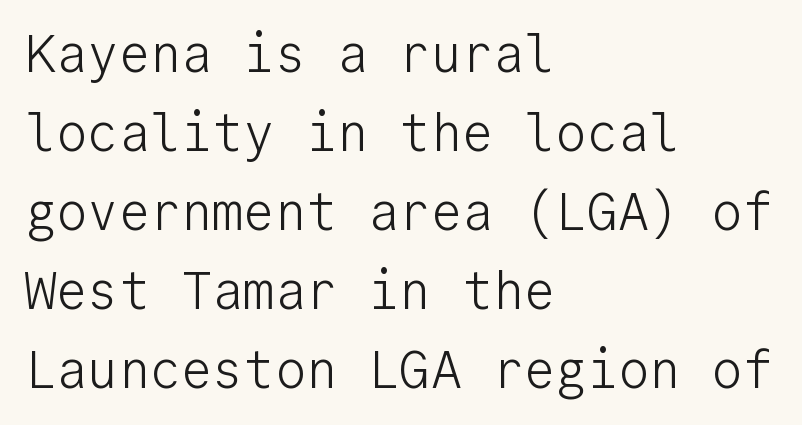
{"serif": "no", "italic": "no", "bold": "no", "weight": "light", "width": "normal", "stroke_contrast": "low", "x_height": "medium", "monospaced": "yes", "underline": "no", "align": "left", "line_spacing": "normal", "line_spacing_ratio": 1.52, "letter_spacing": "normal", "letter_spacing_em": 0.0, "glyph_px": 52}
